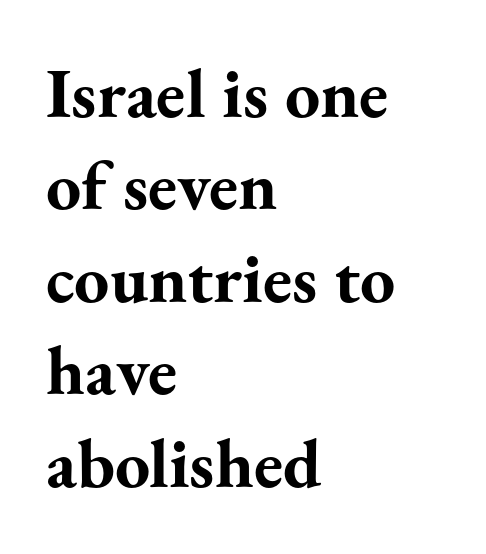
The image shows 70 px bold serif type, upright; set left-aligned, normal line spacing (1.32x), normal letter spacing, not underlined; medium stroke contrast and a small x-height.
